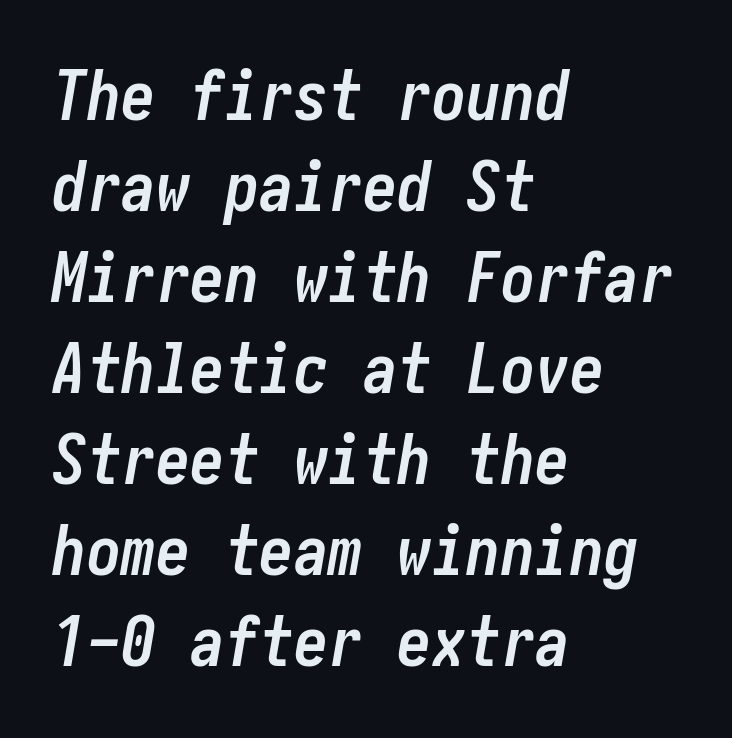
The rendering anchors every line to the left-hand side. Thick stems and heavy bowls — unmistakably bold. Words appear dense and cohesive because spacing is normal. Yep, that's italic — everything's leaning.
